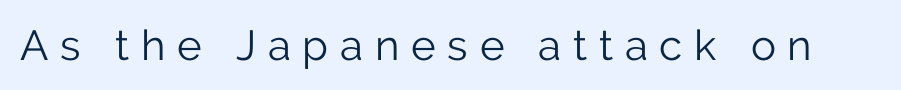
Serifs: no, the terminals of the letterforms are clean. Spacing between characters has been opened up far beyond the box default. Lines of text with bare space underneath. You can tell it's not italic because the verticals are truly vertical. Here the designer chose a conventional face with non-uniform glyph widths.
